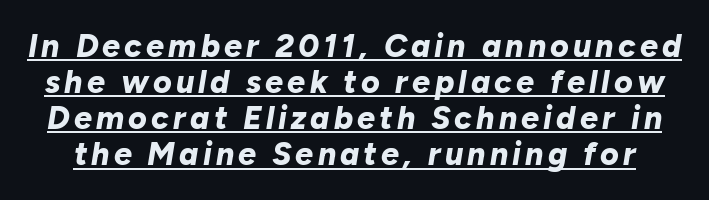
The image shows 32 px bold type, italic (leaning right); set tight line spacing (1.13x), underlined; low stroke contrast and a medium x-height.
